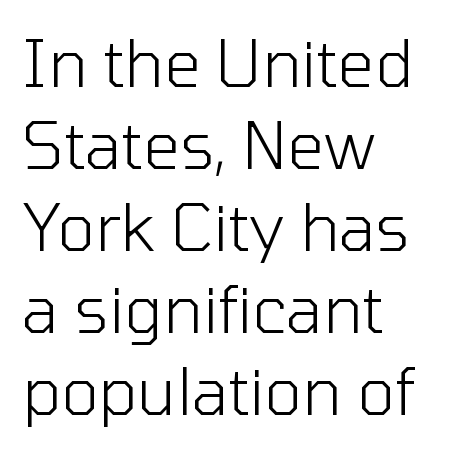
Q: Is the text bold? A: No.
Q: Is the text italic (slanted)? A: No, it is upright.
Q: Is the typeface a serif or a sans-serif typeface? A: Sans-serif.
Q: Is the text underlined? A: No.
Q: How is the paragraph aligned? A: Left-aligned.
Q: Is the spacing between letters normal or unusually wide? A: Normal.
Q: Is the spacing between lines tight, normal or loose? A: Normal.
Q: Width (condensed, normal, or wide)? A: Normal.
Q: Stroke contrast? A: Low.
Q: x-height? A: Medium.
Q: Monospaced? A: No.
